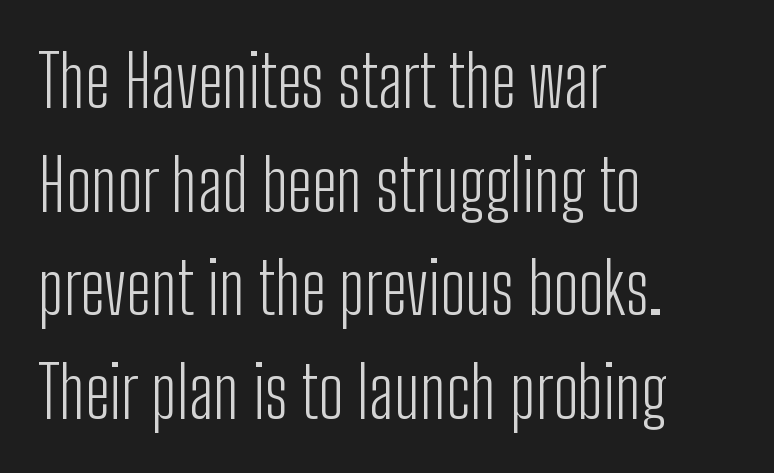
{"serif": "no", "italic": "no", "bold": "no", "weight": "light", "width": "condensed", "stroke_contrast": "low", "x_height": "medium", "monospaced": "no", "underline": "no", "align": "left", "line_spacing": "normal", "line_spacing_ratio": 1.46, "letter_spacing": "normal", "letter_spacing_em": 0.0, "glyph_px": 71}
